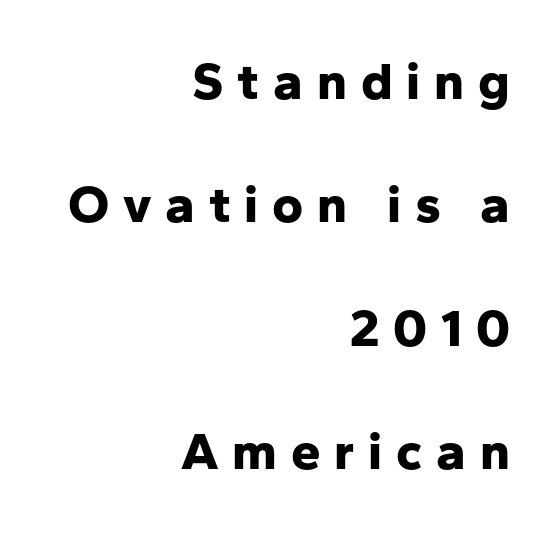
The image shows 53 px bold sans-serif type, upright; set right-aligned, loose line spacing (2.33x), unusually wide letter spacing (+0.26 em), not underlined; low stroke contrast and a medium x-height.
